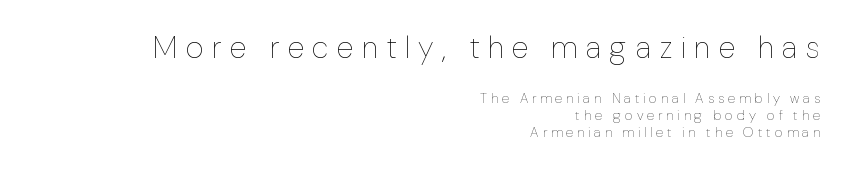
{"italic": "no", "bold": "no", "weight": "thin", "width": "normal", "stroke_contrast": "low", "x_height": "medium", "monospaced": "no", "underline": "no", "align": "right", "line_spacing_ratio": 1.21, "letter_spacing": "wide", "letter_spacing_em": 0.27, "larger_block": "first", "size_ratio": 2.21, "glyph_px": 31}
